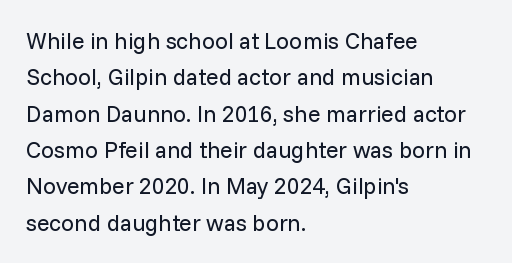
Q: Is the text bold? A: No.
Q: Is the text italic (slanted)? A: No, it is upright.
Q: Is the text underlined? A: No.
Q: How is the paragraph aligned? A: Left-aligned.
Q: Is the spacing between letters normal or unusually wide? A: Normal.
Q: Is the spacing between lines tight, normal or loose? A: Normal.
